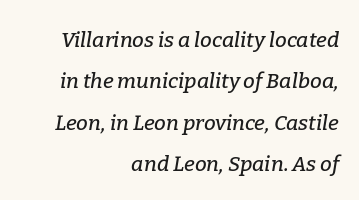
Q: Is the text italic (slanted)? A: Yes, it leans right by about 9 degrees.
Q: Is the text underlined? A: No.
Q: How is the paragraph aligned? A: Right-aligned.
Q: Is the spacing between letters normal or unusually wide? A: Normal.
Q: Is the spacing between lines tight, normal or loose? A: Loose.
